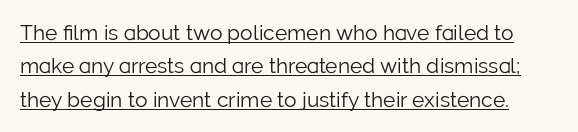
Q: Is the text bold? A: No.
Q: Is the text italic (slanted)? A: No, it is upright.
Q: Is the text underlined? A: Yes.
Q: Is the spacing between letters normal or unusually wide? A: Normal.
Q: Is the spacing between lines tight, normal or loose? A: Normal.
